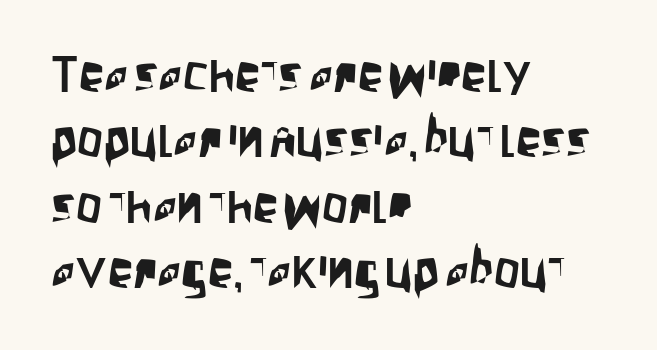
Q: Is the text italic (slanted)? A: No, it is upright.
Q: Is the typeface a serif or a sans-serif typeface? A: Sans-serif.
Q: Is the text underlined? A: No.
Q: How is the paragraph aligned? A: Left-aligned.
Q: Is the spacing between letters normal or unusually wide? A: Normal.
Q: Is the spacing between lines tight, normal or loose? A: Normal.
Q: Width (condensed, normal, or wide)? A: Condensed.
Q: Stroke contrast? A: Low.
Q: x-height? A: Large.
Q: Monospaced? A: No.
